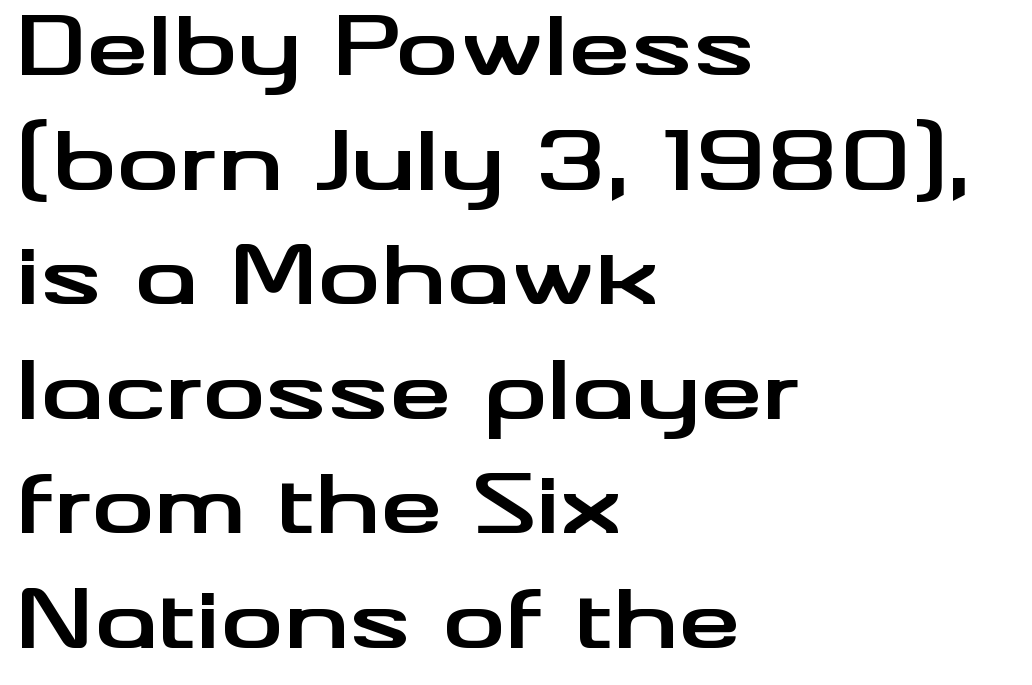
The image shows 79 px bold, wide sans-serif type, upright; set left-aligned, normal line spacing (1.45x), normal letter spacing, not underlined; medium stroke contrast and a small x-height.
